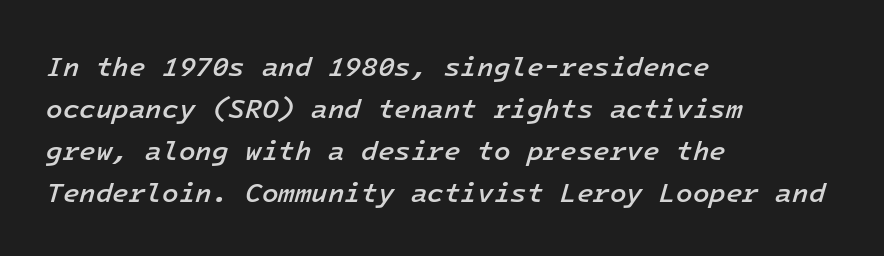
{"italic": "yes", "lean": "right", "slant_degrees": 16, "bold": "semi", "underline": "no", "align": "left", "line_spacing": "normal", "line_spacing_ratio": 1.55, "letter_spacing": "normal", "letter_spacing_em": 0.0, "glyph_px": 27}
